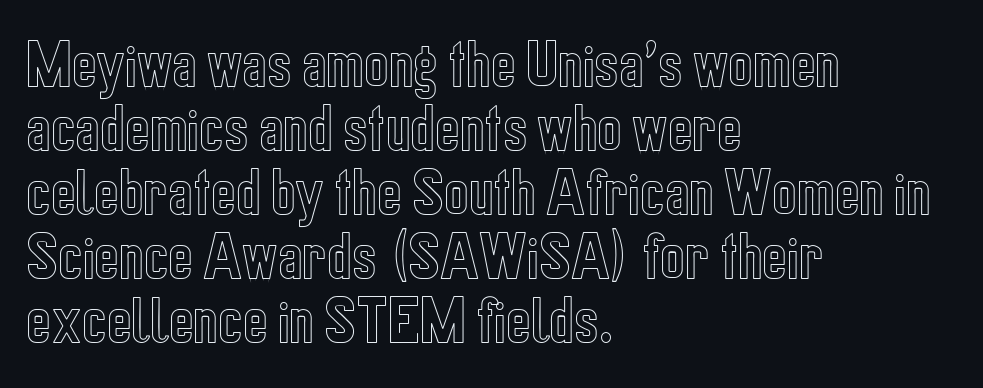
The image shows 52 px condensed type, upright; set left-aligned, line spacing 1.23x, normal letter spacing, not underlined; a medium x-height.
